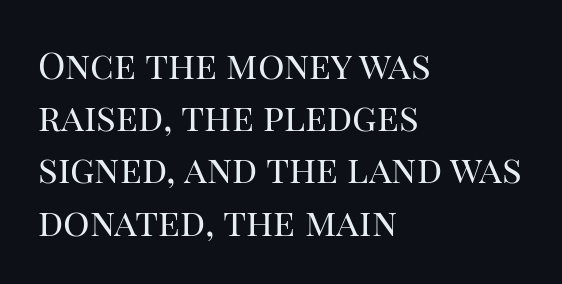
You could not count columns in this text — the font is proportionally spaced. Reading down the column, the eye jumps a familiar distance to each next line. The letters stand straight up with perfectly vertical stems. Between one letter and the next there's only the usual sliver of space. The font family rendered here belongs to the serif group. Underline: absent.
